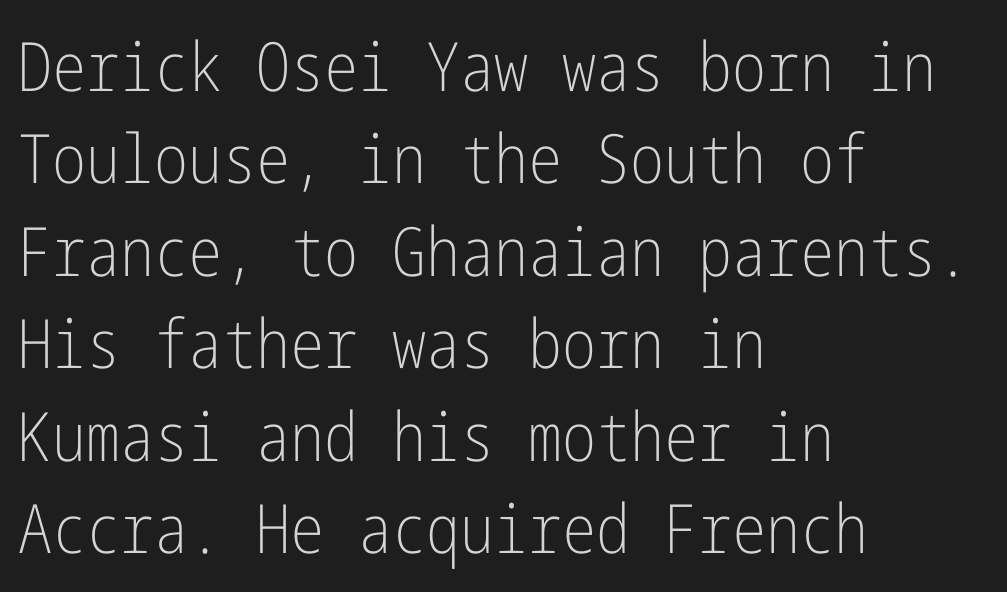
Underline: absent. Does the copy run flush right? No — it runs flush left. Does the leading feel generous? No, just average. The face used here is a sans, in the tradition of grotesques and geometrics. You could call the tracking neutral — neither tight nor loose.
